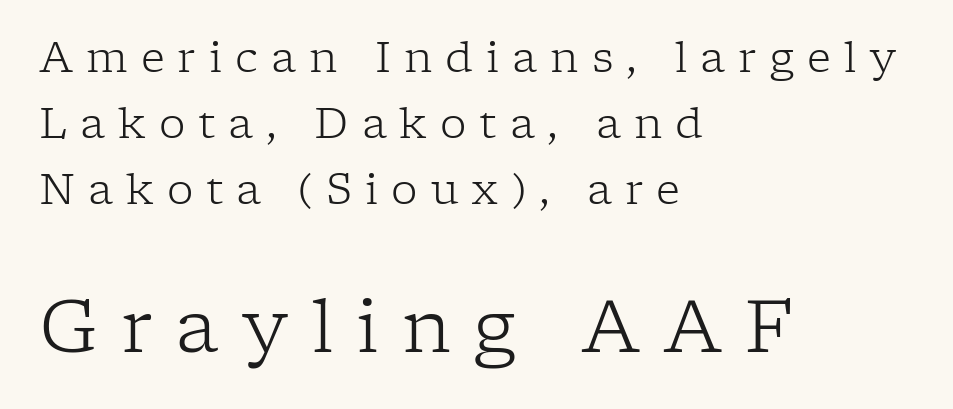
The image shows 73 px light serif type, upright; set left-aligned, normal line spacing (1.57x), unusually wide letter spacing (+0.31 em), not underlined; the second (bottom) block is 1.74x larger; low stroke contrast and a medium x-height.
